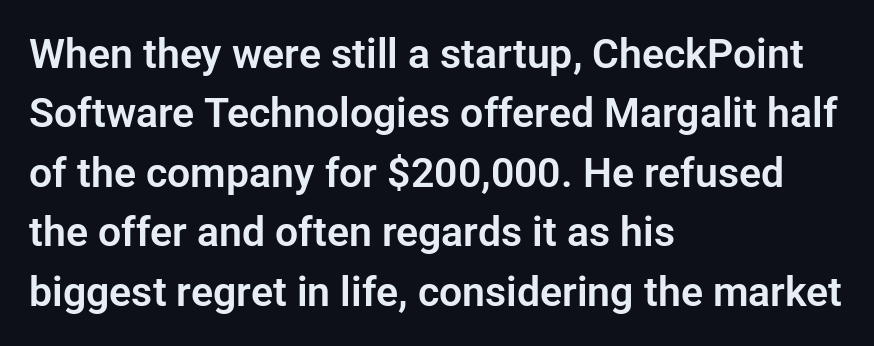
Reading down the block, your eye returns to a fixed left position each line. Proportional: the letters do not fall into vertical columns. The passage shown is typeset with a sans-serif family. Whoever set this chose a conventional vertical rhythm. Rule under the text: the space is simply empty.
